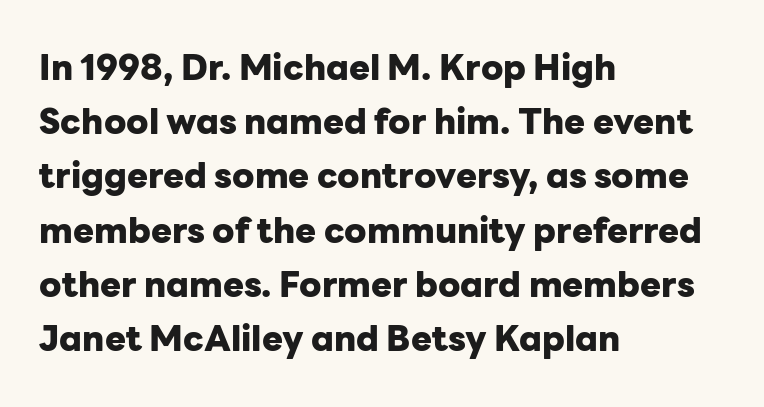
Q: Is the text bold? A: Yes.
Q: Is the text italic (slanted)? A: No, it is upright.
Q: Is the typeface a serif or a sans-serif typeface? A: Sans-serif.
Q: Is the text underlined? A: No.
Q: How is the paragraph aligned? A: Left-aligned.
Q: Is the spacing between letters normal or unusually wide? A: Normal.
Q: Is the spacing between lines tight, normal or loose? A: Normal.
Q: Width (condensed, normal, or wide)? A: Normal.
Q: Stroke contrast? A: Low.
Q: x-height? A: Medium.
Q: Monospaced? A: No.
